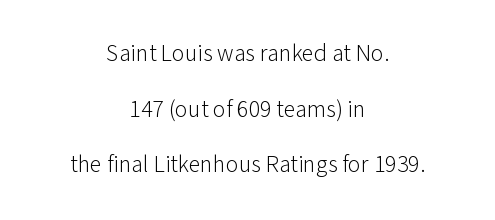
Q: Is the text bold? A: No.
Q: Is the text italic (slanted)? A: No, it is upright.
Q: Is the text underlined? A: No.
Q: How is the paragraph aligned? A: Centered.
Q: Is the spacing between letters normal or unusually wide? A: Normal.
Q: Is the spacing between lines tight, normal or loose? A: Loose.
